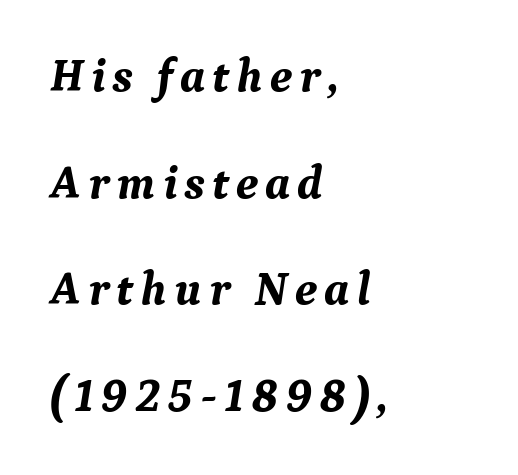
The face used here is proportionally spaced, like ordinary book or web type. One-word summary of the alignment: left. Clear beneath every line of the passage. Does the type have serifs? Yes, each stem ends in a small foot.
